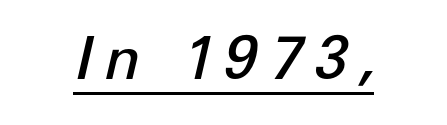
{"italic": "yes", "lean": "right", "slant_degrees": 12, "bold": "semi", "weight": "semibold", "width": "normal", "stroke_contrast": "low", "x_height": "medium", "monospaced": "no", "underline": "yes", "letter_spacing": "wide", "letter_spacing_em": 0.21, "glyph_px": 59}
